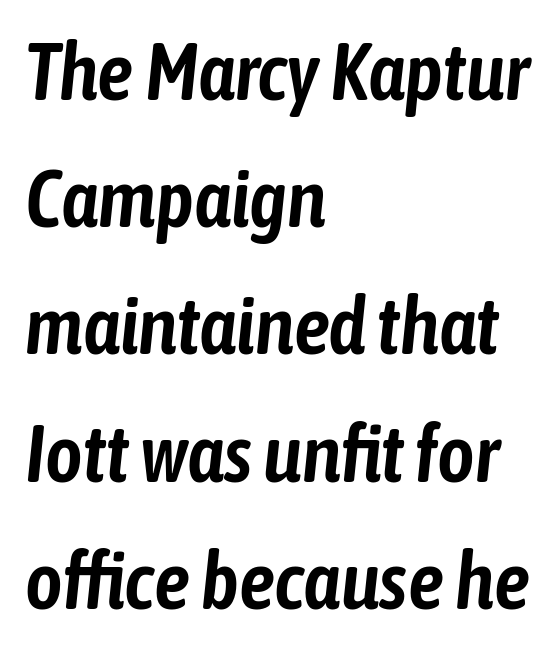
Successive baselines arrive at the customary interval. The string is rendered with underlining switched off. The letters are slanted; this is an italic face. The lines are quadded left. Proportional: the letters do not fall into vertical columns.
